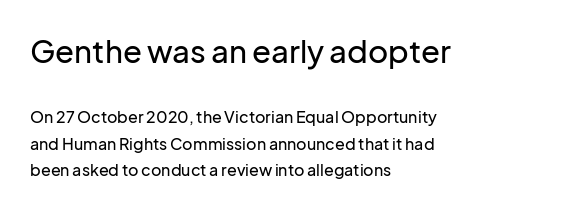
Which of the two is more prominent by size? The first, at the top. Nobody drew a line under any word here. Horizontally, the lines are justified to the leading edge only. This sample uses an upright cut, with every glyph sitting square on the baseline. The block of text has a typical density, with ordinary space between rows.
